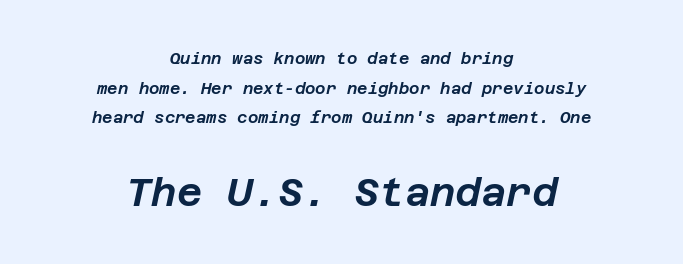
The image shows 39 px text type, italic (leaning right); set centered, line spacing 1.85x, normal letter spacing, not underlined; the second (bottom) block is 2.44x larger; low stroke contrast and a large x-height.
